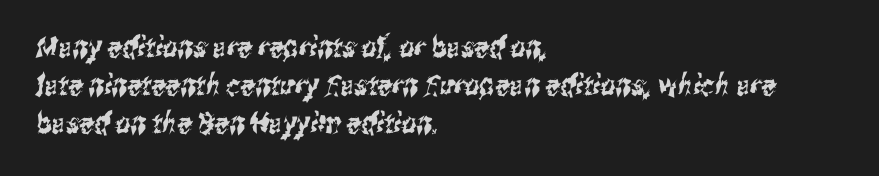
{"serif": "no", "width": "condensed", "stroke_contrast": "medium", "x_height": "medium", "monospaced": "no", "underline": "no", "align": "left", "line_spacing": "normal", "line_spacing_ratio": 1.31, "letter_spacing": "normal", "letter_spacing_em": 0.0, "glyph_px": 29}
